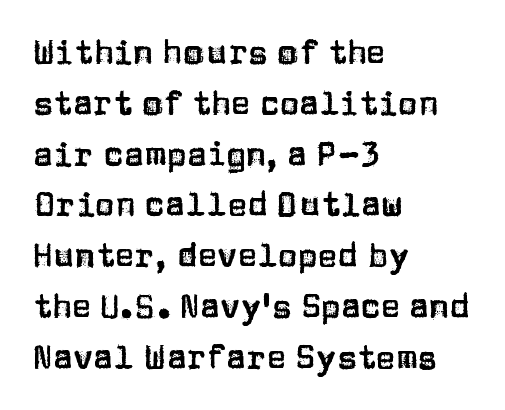
{"serif": "no", "italic": "no", "width": "normal", "stroke_contrast": "low", "x_height": "large", "monospaced": "no", "underline": "no", "align": "left", "line_spacing": "normal", "line_spacing_ratio": 1.54, "letter_spacing": "normal", "letter_spacing_em": 0.0, "glyph_px": 33}
